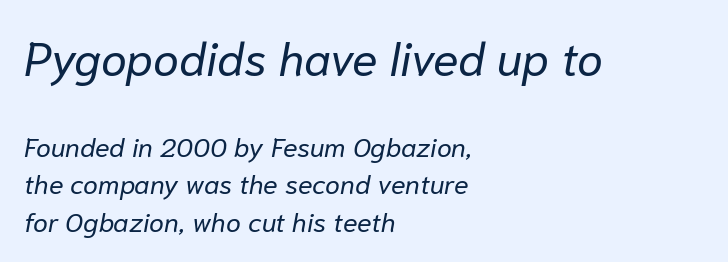
{"italic": "yes", "lean": "right", "slant_degrees": 10, "bold": "no", "weight": "regular", "width": "normal", "stroke_contrast": "low", "x_height": "medium", "monospaced": "no", "underline": "no", "align": "left", "line_spacing": "normal", "line_spacing_ratio": 1.39, "letter_spacing": "normal", "letter_spacing_em": 0.0, "larger_block": "first", "size_ratio": 1.74, "glyph_px": 47}
